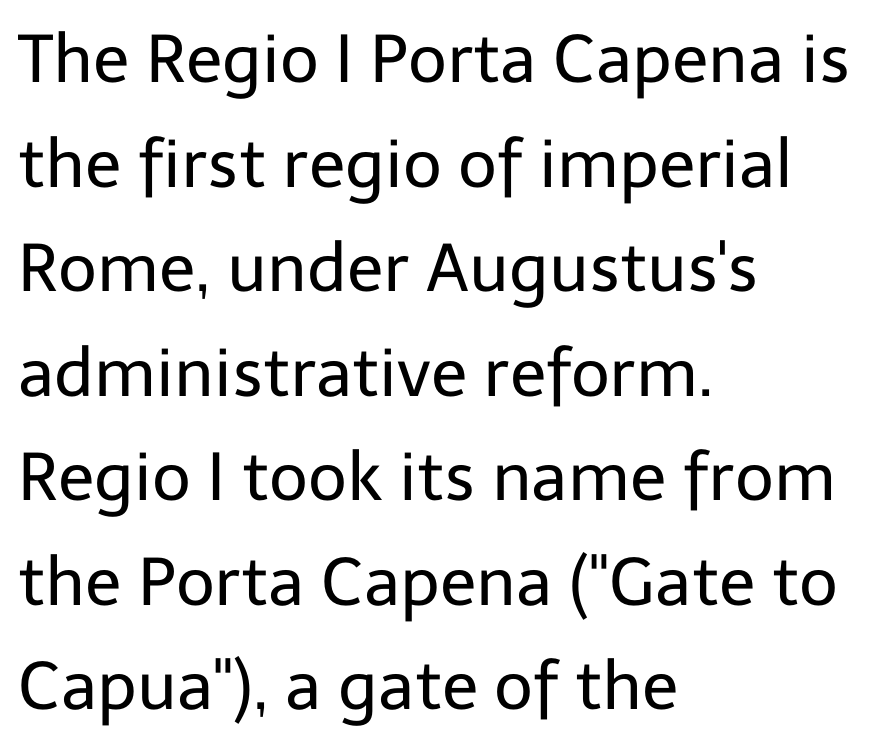
The glyphs are unaccompanied by any horizontal stroke below them. A student would call this left alignment; a typographer would say flush left, rag right. A typesetter would call this leading conventional body-copy spacing. Nothing sits at the stroke ends, so this counts as sans-serif. The type is set solid horizontally, with unmodified tracking.
